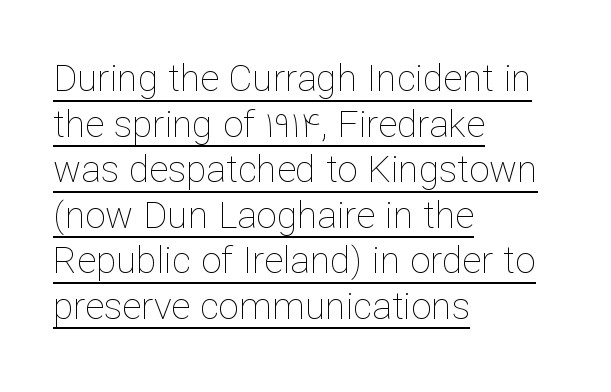
Q: Is the text bold? A: No.
Q: Is the text italic (slanted)? A: No, it is upright.
Q: Is the text underlined? A: Yes.
Q: How is the paragraph aligned? A: Left-aligned.
Q: Is the spacing between letters normal or unusually wide? A: Normal.
Q: Width (condensed, normal, or wide)? A: Normal.
Q: Stroke contrast? A: Low.
Q: x-height? A: Medium.
Q: Monospaced? A: No.
